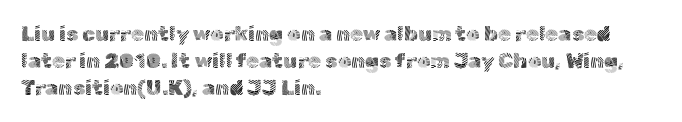
Q: Is the text bold? A: No.
Q: Is the text italic (slanted)? A: No, it is upright.
Q: Is the text underlined? A: No.
Q: How is the paragraph aligned? A: Left-aligned.
Q: Is the spacing between letters normal or unusually wide? A: Normal.
Q: Is the spacing between lines tight, normal or loose? A: Normal.
